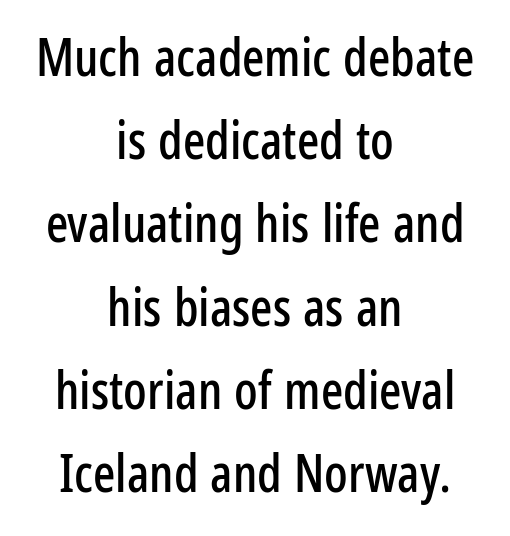
The image shows 52 px condensed sans-serif type, upright; set centered, normal line spacing (1.6x), normal letter spacing, not underlined; low stroke contrast and a medium x-height.
